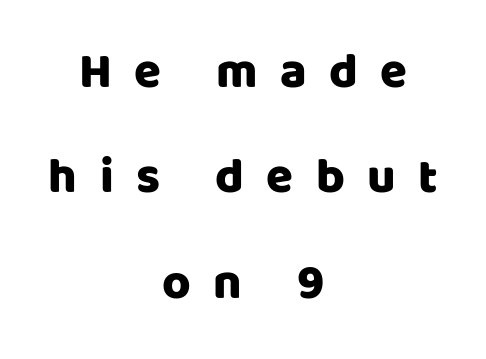
{"serif": "no", "italic": "no", "width": "normal", "stroke_contrast": "low", "x_height": "large", "monospaced": "no", "underline": "no", "align": "center", "line_spacing": "loose", "line_spacing_ratio": 2.15, "letter_spacing": "wide", "letter_spacing_em": 0.46, "glyph_px": 49}
